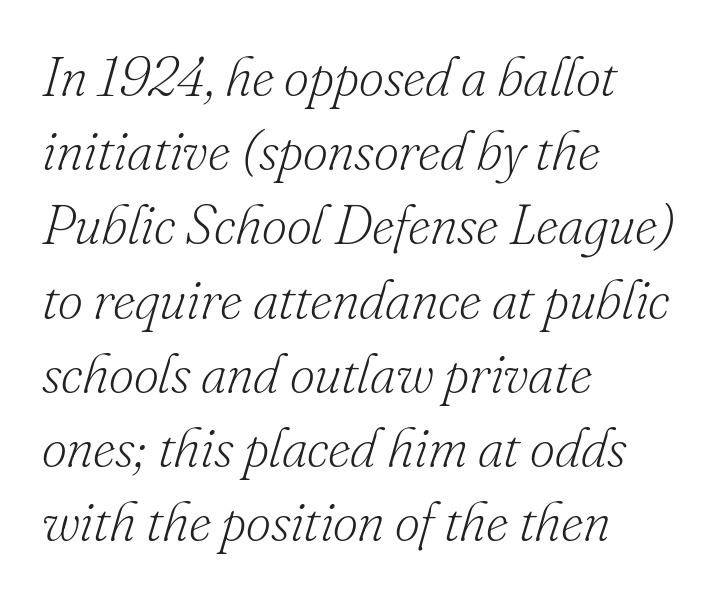
{"serif": "yes", "italic": "yes", "lean": "right", "slant_degrees": 16, "bold": "no", "weight": "light", "width": "normal", "stroke_contrast": "low", "x_height": "small", "monospaced": "no", "underline": "no", "align": "left", "line_spacing": "normal", "line_spacing_ratio": 1.35, "letter_spacing": "normal", "letter_spacing_em": 0.0, "glyph_px": 55}
